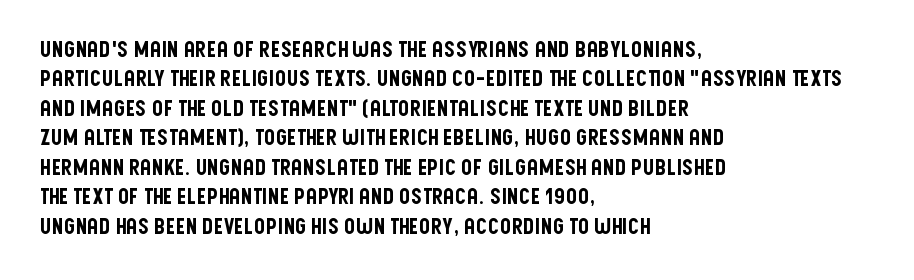
{"italic": "no", "underline": "no", "align": "left", "line_spacing": "normal", "line_spacing_ratio": 1.34, "letter_spacing": "normal", "letter_spacing_em": 0.0, "glyph_px": 22}
